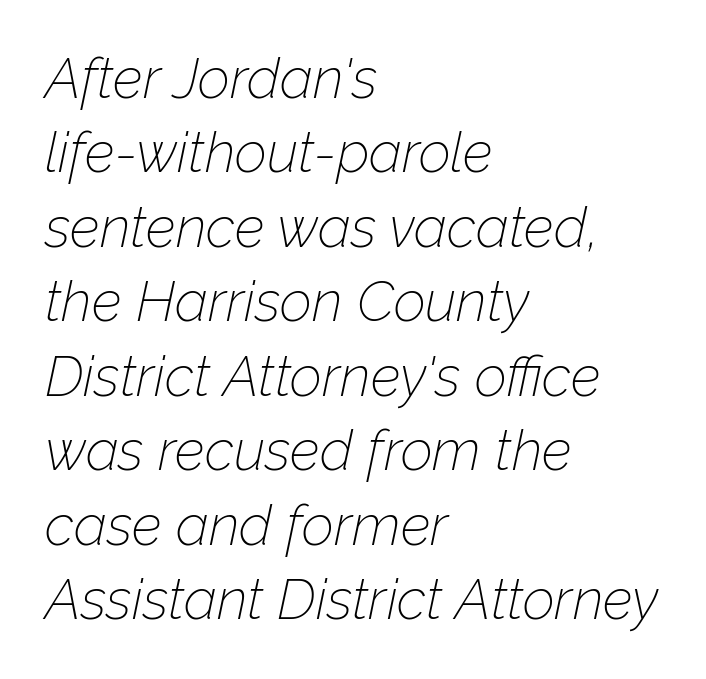
Q: Is the text bold? A: No.
Q: Is the text italic (slanted)? A: Yes, it leans right by about 12 degrees.
Q: Is the text underlined? A: No.
Q: How is the paragraph aligned? A: Left-aligned.
Q: Is the spacing between letters normal or unusually wide? A: Normal.
Q: Is the spacing between lines tight, normal or loose? A: Normal.
Q: Width (condensed, normal, or wide)? A: Normal.
Q: Stroke contrast? A: Low.
Q: x-height? A: Medium.
Q: Monospaced? A: No.
